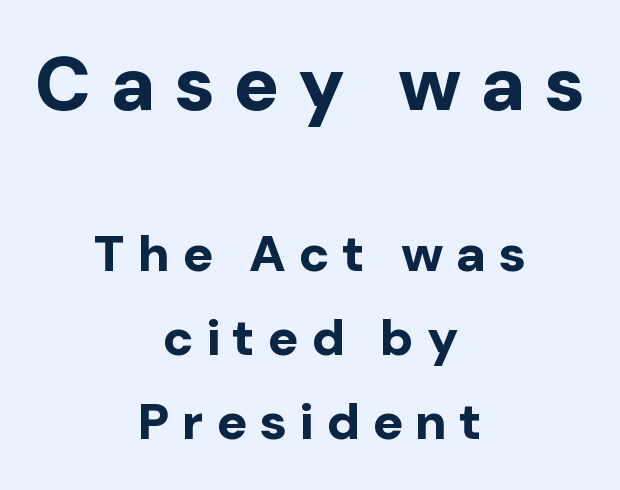
Type size steps down from the first block to the second. The glyphs have the mass of a bold cut. Notice how the passage keeps no hard edge, just a central spine. Each new line begins a customary step beneath the previous one.
